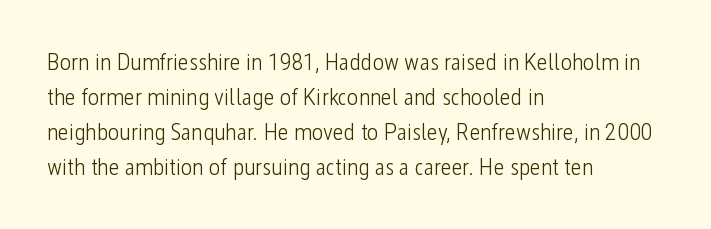
The image shows 24 px text type, upright; set left-aligned, normal line spacing (1.46x), normal letter spacing, not underlined.
